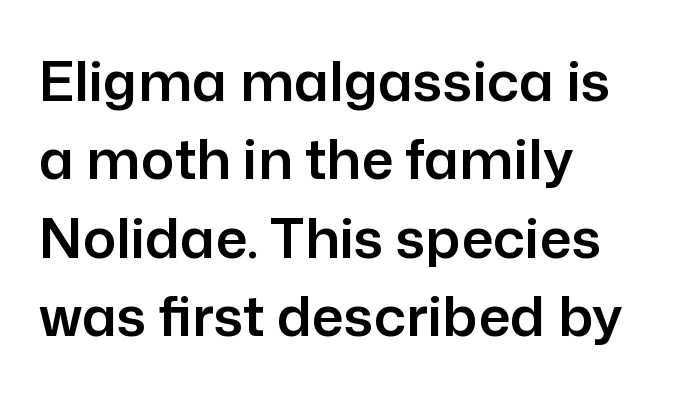
The image shows 56 px sans-serif type, upright; set left-aligned, normal line spacing (1.4x), normal letter spacing, not underlined; low stroke contrast and a medium x-height.
